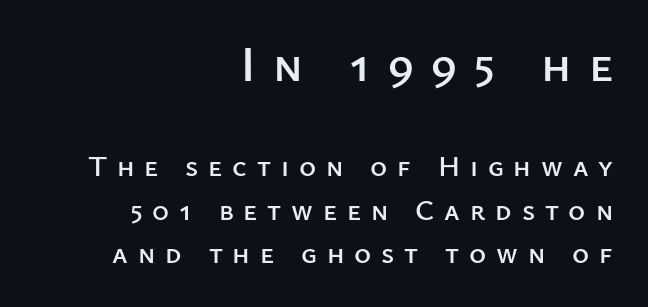
Observe the absence of serifs on each vertical stroke in this sample. The face used here is proportionally spaced, like ordinary book or web type. Alignment: flush right. Size hierarchy here favors the leading block over the trailing one. Does extra space separate the letters? Yes, quite a lot of it. Quick note: underline off.
